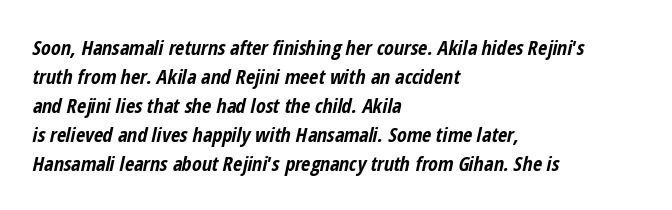
{"italic": "yes", "lean": "right", "slant_degrees": 12, "bold": "yes", "underline": "no", "align": "left", "line_spacing": "normal", "line_spacing_ratio": 1.45, "letter_spacing": "normal", "letter_spacing_em": 0.0, "glyph_px": 20}
